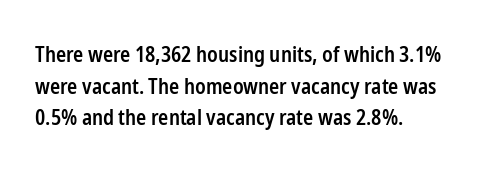
Italic? Not at all — the glyphs are vertical. A typesetter would call this zero additional tracking. The typesetting leans somewhat heavy: a semibold. The string is rendered with underlining switched off. The setting favours the left margin, as ordinary paragraphs usually do.
